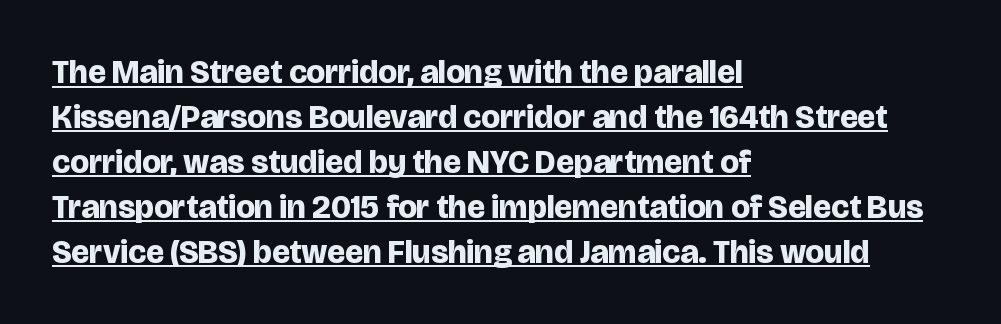
{"serif": "no", "italic": "no", "bold": "yes", "weight": "bold", "width": "normal", "stroke_contrast": "low", "x_height": "large", "monospaced": "no", "underline": "yes", "align": "left", "line_spacing": "normal", "line_spacing_ratio": 1.36, "letter_spacing": "normal", "letter_spacing_em": 0.0, "glyph_px": 33}
